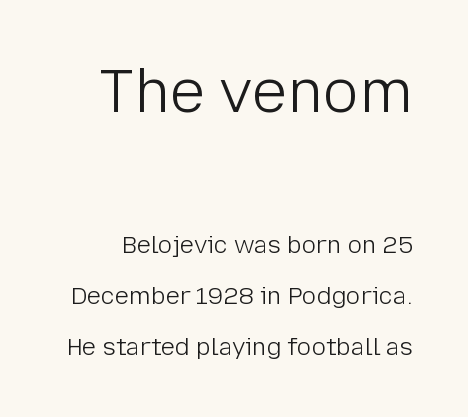
The image shows 60 px light sans-serif type, upright; set loose line spacing (2.12x), normal letter spacing, not underlined; the first (top) block is 2.5x larger; low stroke contrast and a medium x-height.
